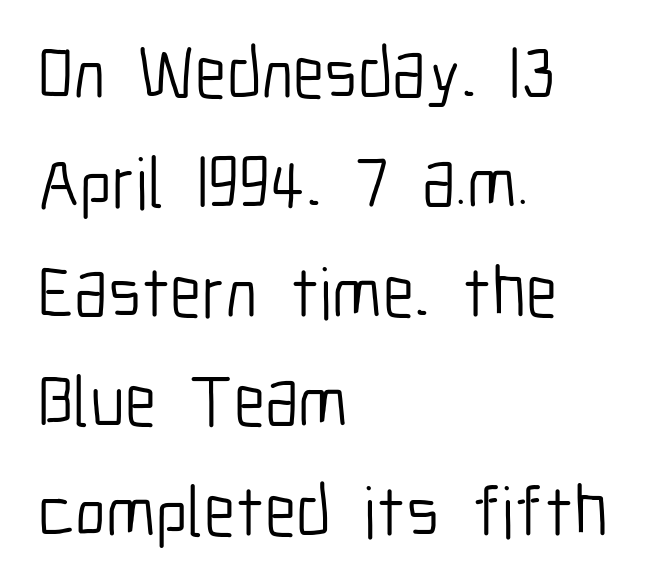
The image shows 72 px light, condensed sans-serif type, upright; set left-aligned, normal line spacing (1.52x), normal letter spacing, not underlined; low stroke contrast and a medium x-height.
